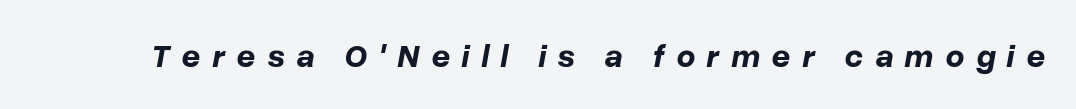
The image shows 33 px bold type, italic (leaning right); set unusually wide letter spacing (+0.35 em), not underlined; low stroke contrast and a medium x-height.
